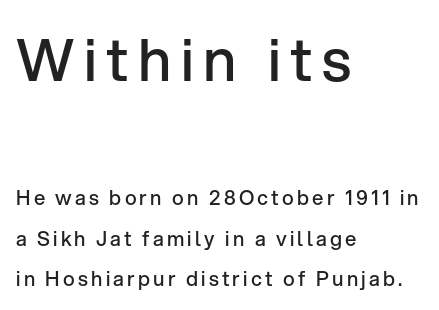
Which margin do the lines hug? The left one — the right edge is uneven. The letters advance in unequal steps, a hallmark of proportional type. Clear beneath every line of the passage. Classification — sans serif. Stems and bowls a touch heavier than normal — semibold. The passage shown begins with its larger block and ends with its smaller one.
